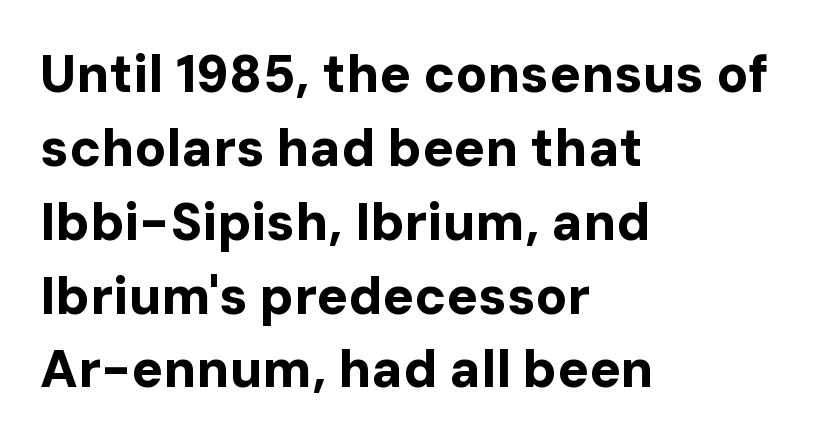
The image shows 52 px bold sans-serif type, upright; set left-aligned, normal line spacing (1.42x), normal letter spacing, not underlined; low stroke contrast and a medium x-height.
